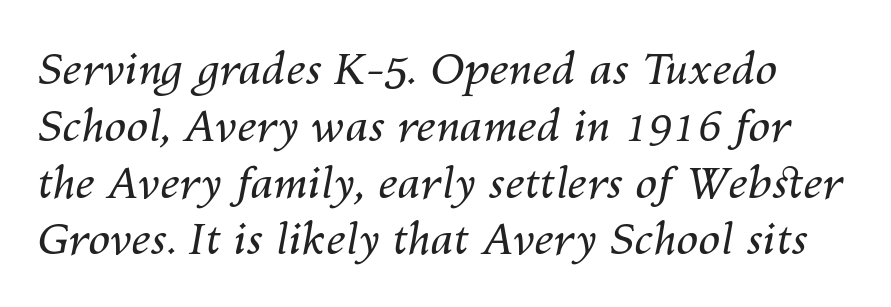
{"italic": "yes", "lean": "right", "slant_degrees": 10, "bold": "no", "weight": "regular", "width": "normal", "stroke_contrast": "medium", "x_height": "medium", "monospaced": "no", "underline": "no", "line_spacing": "normal", "line_spacing_ratio": 1.29, "letter_spacing": "normal", "letter_spacing_em": 0.0, "glyph_px": 44}
